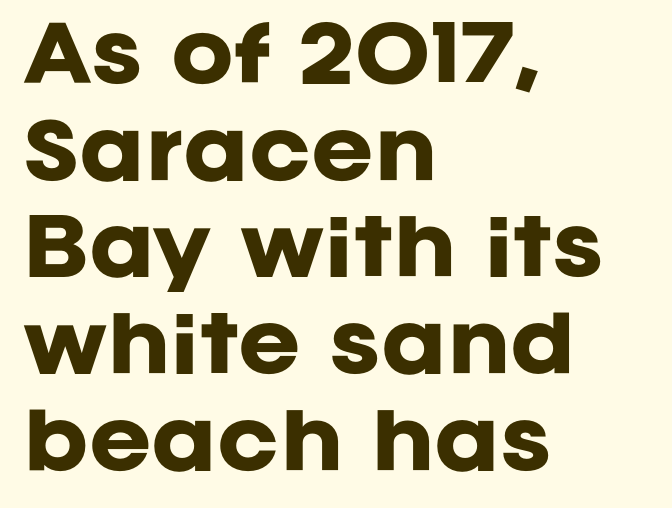
{"serif": "no", "italic": "no", "bold": "yes", "weight": "heavy", "width": "normal", "stroke_contrast": "low", "x_height": "large", "monospaced": "no", "underline": "no", "align": "left", "line_spacing": "normal", "line_spacing_ratio": 1.29, "letter_spacing": "normal", "letter_spacing_em": 0.0, "glyph_px": 75}
